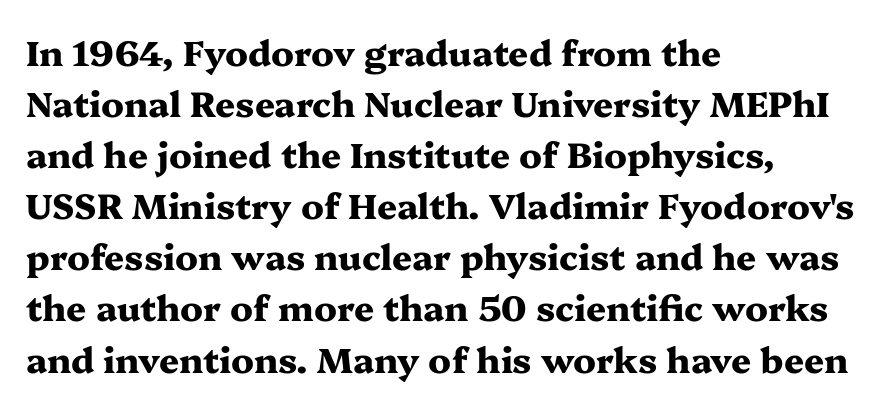
Proportional: the letters do not fall into vertical columns. The gaps between neighbouring characters are ordinary and unremarkable. A bare baseline throughout the passage. The paragraph has a hard left edge and a soft right edge. If you drew a line through each stem, it would be perfectly vertical. Regarding serifs, this sample has them.
